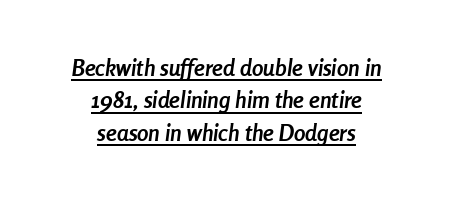
The image shows 23 px bold type, italic (leaning right); set centered, normal line spacing (1.41x), normal letter spacing, underlined.
